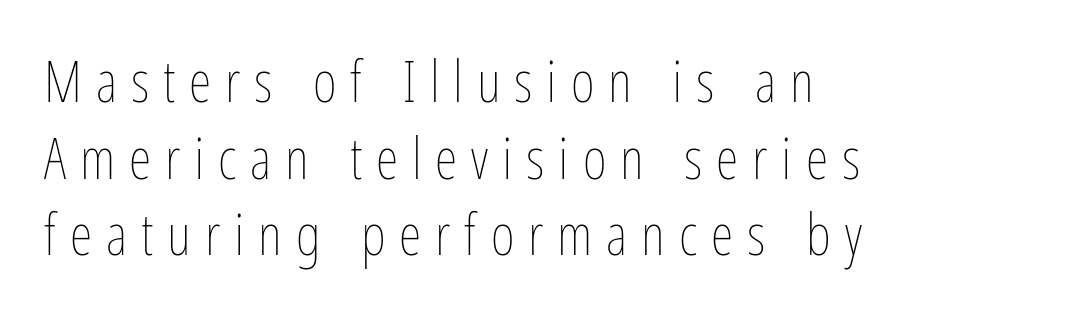
{"italic": "no", "bold": "no", "weight": "thin", "width": "condensed", "stroke_contrast": "low", "x_height": "medium", "monospaced": "no", "underline": "no", "align": "left", "line_spacing": "normal", "line_spacing_ratio": 1.32, "letter_spacing": "wide", "letter_spacing_em": 0.24, "glyph_px": 58}
